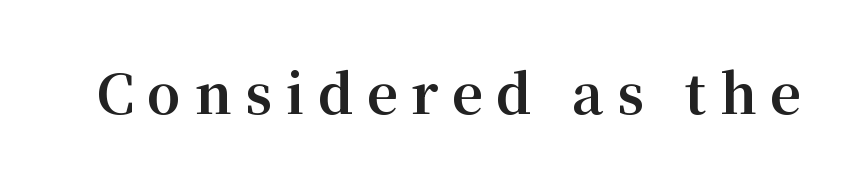
{"serif": "yes", "italic": "no", "bold": "yes", "weight": "bold", "width": "normal", "stroke_contrast": "medium", "x_height": "medium", "monospaced": "no", "underline": "no", "letter_spacing": "wide", "letter_spacing_em": 0.25, "glyph_px": 54}
